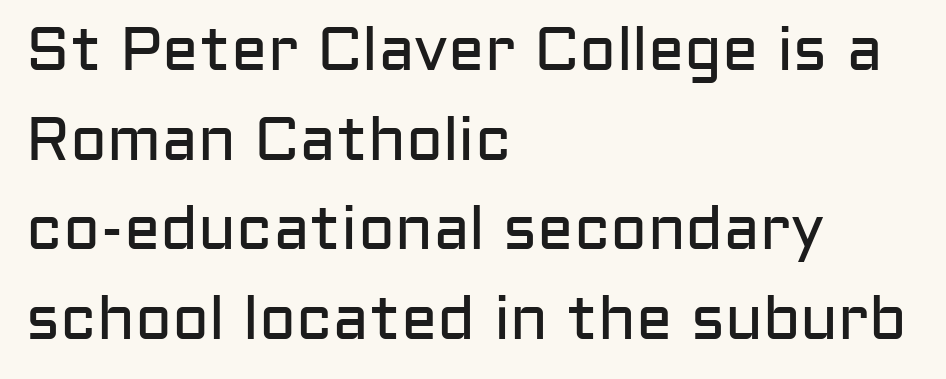
{"serif": "no", "italic": "no", "bold": "no", "weight": "regular", "width": "normal", "stroke_contrast": "low", "x_height": "medium", "monospaced": "no", "underline": "no", "align": "left", "line_spacing": "normal", "line_spacing_ratio": 1.47, "letter_spacing": "normal", "letter_spacing_em": 0.0, "glyph_px": 61}
